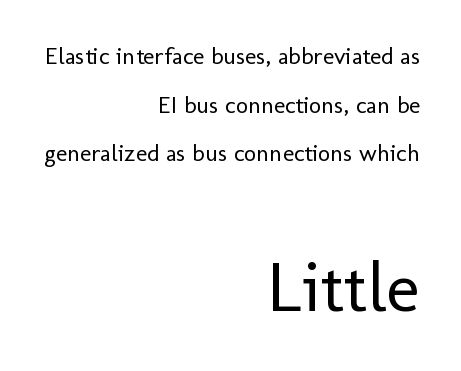
Classification — sans serif. The lines in this sample share a right terminus and differ only in where they begin. The type is set solid horizontally, with unmodified tracking. Notice how the stems are strictly vertical — no italics here.
